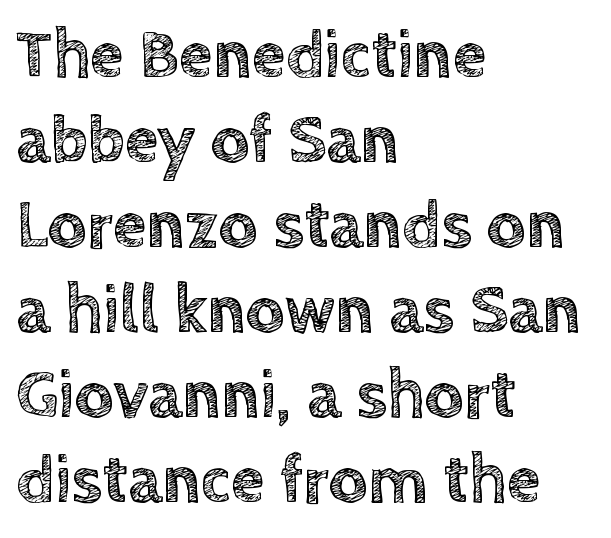
Q: Is the text italic (slanted)? A: No, it is upright.
Q: Is the text underlined? A: No.
Q: How is the paragraph aligned? A: Left-aligned.
Q: Is the spacing between letters normal or unusually wide? A: Normal.
Q: Is the spacing between lines tight, normal or loose? A: Normal.
Q: Width (condensed, normal, or wide)? A: Normal.
Q: x-height? A: Large.
Q: Monospaced? A: No.
